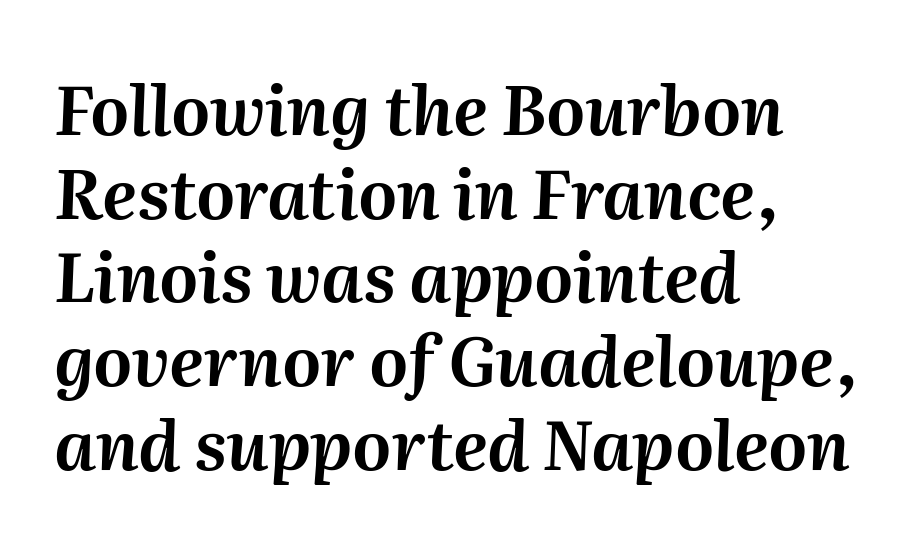
What stands out about the letter spacing? Nothing — it is the standard amount. These lines stack with their left ends in a neat column. Rendered with sloped, italic letterforms. Rule under the text: the space is simply empty. These lines are rendered in a variable-pitch font.
